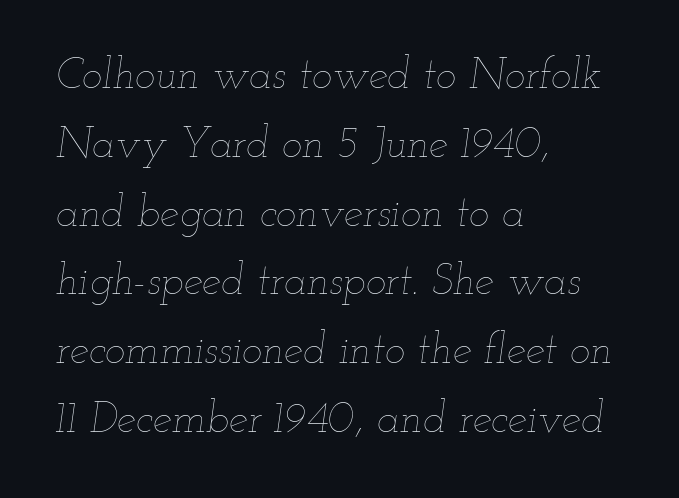
Each letter keeps its own natural width here, so spacing adapts to shape. These lines keep a tight, regular rhythm from letter to letter. The block of text has a typical density, with ordinary space between rows. The glyphs are unaccompanied by any horizontal stroke below them. Designer's note — italics engaged.
